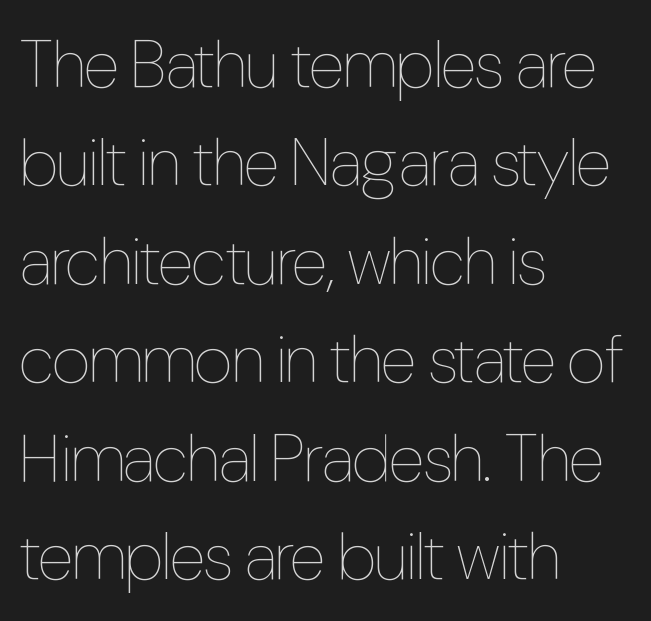
{"italic": "no", "bold": "no", "weight": "thin", "width": "condensed", "stroke_contrast": "low", "x_height": "medium", "monospaced": "no", "underline": "no", "align": "left", "line_spacing": "normal", "line_spacing_ratio": 1.47, "letter_spacing": "normal", "letter_spacing_em": 0.0, "glyph_px": 67}
